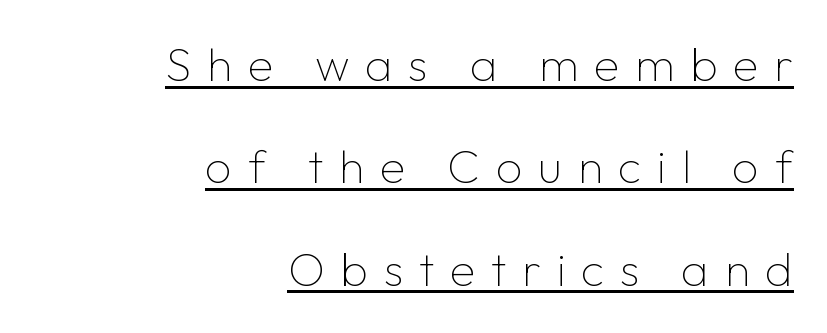
The image shows 47 px thin sans-serif type, upright; set right-aligned, loose line spacing (2.18x), unusually wide letter spacing (+0.33 em), underlined; low stroke contrast and a medium x-height.
